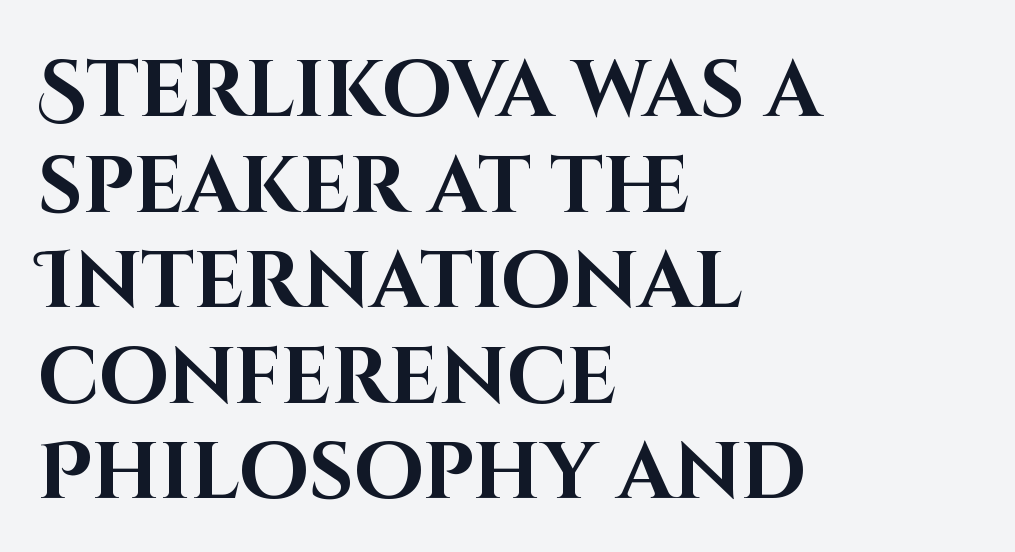
Honestly, there is no underline to notice here at all. The face used here is rendered with its standard letterfit. Is the type bold? Yes — the strokes are clearly thick and heavy. Style check: upright.
